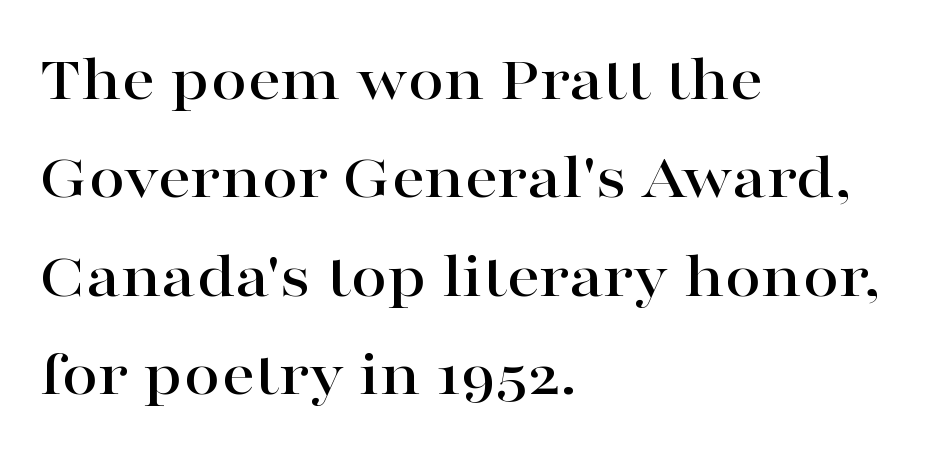
Q: Is the text italic (slanted)? A: No, it is upright.
Q: Is the typeface a serif or a sans-serif typeface? A: Serif.
Q: Is the text underlined? A: No.
Q: How is the paragraph aligned? A: Left-aligned.
Q: Is the spacing between letters normal or unusually wide? A: Normal.
Q: Is the spacing between lines tight, normal or loose? A: Normal.
Q: Width (condensed, normal, or wide)? A: Wide.
Q: Stroke contrast? A: High.
Q: x-height? A: Medium.
Q: Monospaced? A: No.
